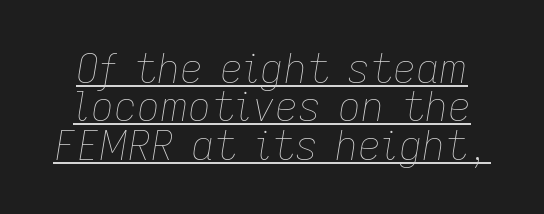
Q: Is the text bold? A: No.
Q: Is the text italic (slanted)? A: Yes, it leans right by about 9 degrees.
Q: Is the text underlined? A: Yes.
Q: Is the spacing between letters normal or unusually wide? A: Normal.
Q: Is the spacing between lines tight, normal or loose? A: Tight.
Q: Width (condensed, normal, or wide)? A: Normal.
Q: Stroke contrast? A: Low.
Q: x-height? A: Medium.
Q: Monospaced? A: No.
